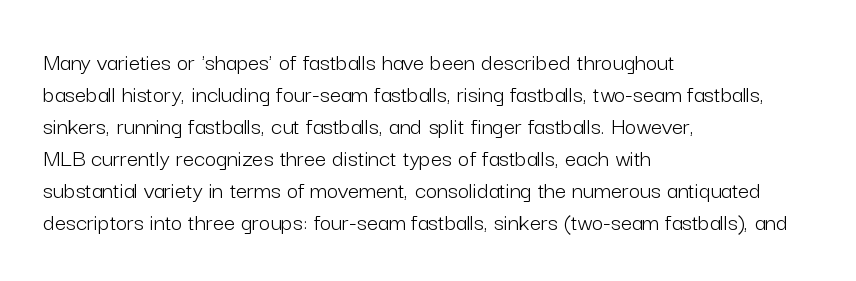
The image shows 25 px text type, upright; set left-aligned, normal line spacing (1.28x), normal letter spacing, not underlined.
